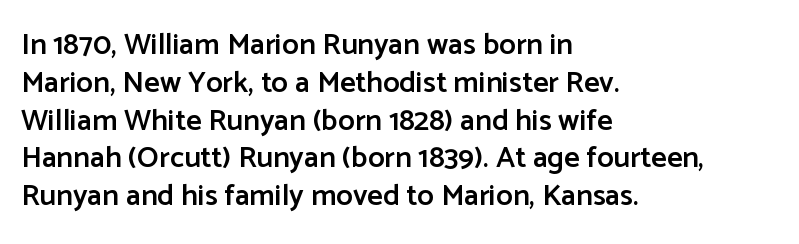
{"serif": "no", "italic": "no", "bold": "semi", "weight": "semibold", "width": "normal", "stroke_contrast": "low", "x_height": "medium", "monospaced": "no", "underline": "no", "align": "left", "line_spacing": "normal", "line_spacing_ratio": 1.26, "letter_spacing": "normal", "letter_spacing_em": 0.0, "glyph_px": 30}
